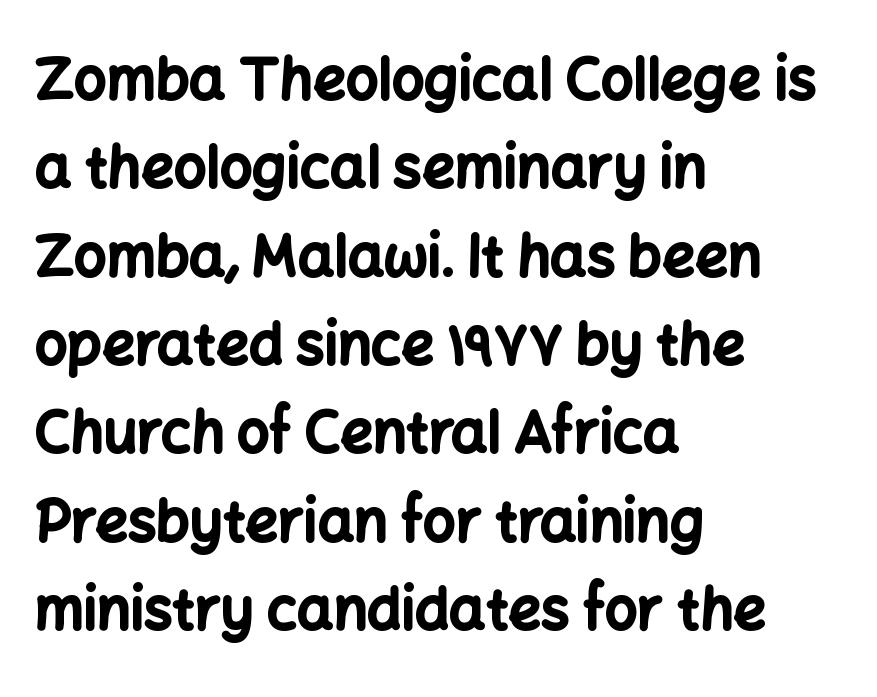
The image shows 57 px bold sans-serif type, upright; set left-aligned, normal line spacing (1.55x), normal letter spacing, not underlined; low stroke contrast and a medium x-height.
